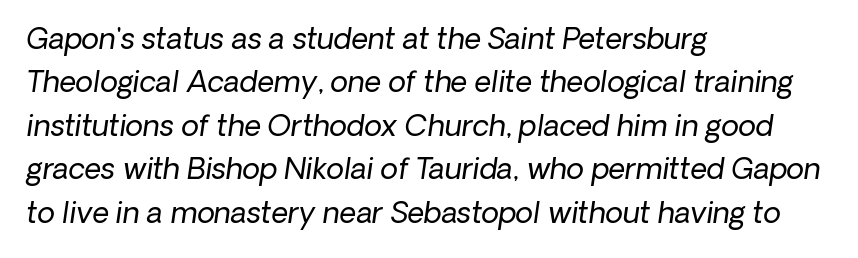
Q: Is the text bold? A: No.
Q: Is the text italic (slanted)? A: Yes, it leans right by about 8 degrees.
Q: Is the text underlined? A: No.
Q: How is the paragraph aligned? A: Left-aligned.
Q: Is the spacing between letters normal or unusually wide? A: Normal.
Q: Is the spacing between lines tight, normal or loose? A: Normal.
Q: Width (condensed, normal, or wide)? A: Normal.
Q: Stroke contrast? A: Low.
Q: x-height? A: Medium.
Q: Monospaced? A: No.
